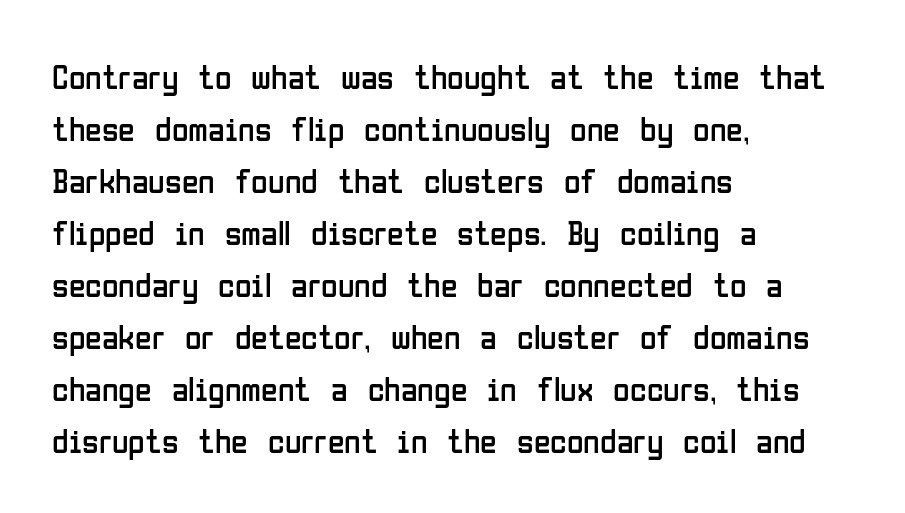
Q: Is the text bold? A: No.
Q: Is the text italic (slanted)? A: No, it is upright.
Q: Is the typeface a serif or a sans-serif typeface? A: Sans-serif.
Q: Is the text underlined? A: No.
Q: How is the paragraph aligned? A: Left-aligned.
Q: Is the spacing between letters normal or unusually wide? A: Normal.
Q: Is the spacing between lines tight, normal or loose? A: Normal.
Q: Width (condensed, normal, or wide)? A: Condensed.
Q: Stroke contrast? A: Low.
Q: x-height? A: Medium.
Q: Monospaced? A: No.
